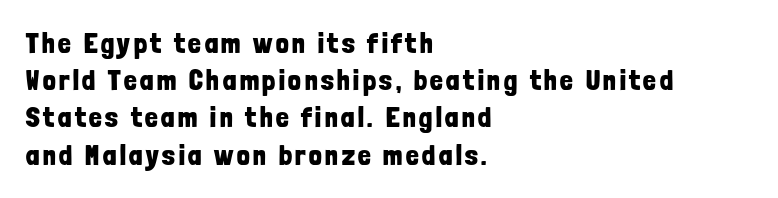
This is heavy type, rendered in bold. Does the type have serifs? No, each stem ends abruptly. Underline: absent. The passage shown is typed in a proportional face where columns would drift.
